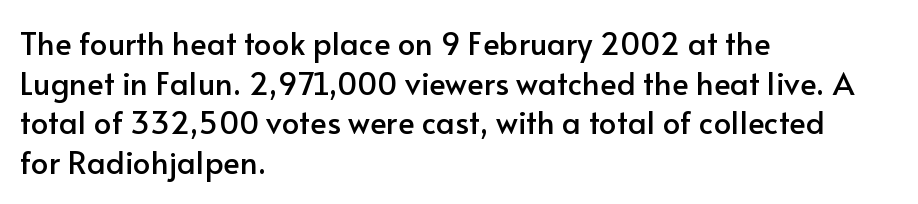
Q: Is the text italic (slanted)? A: No, it is upright.
Q: Is the typeface a serif or a sans-serif typeface? A: Sans-serif.
Q: Is the text underlined? A: No.
Q: How is the paragraph aligned? A: Left-aligned.
Q: Is the spacing between letters normal or unusually wide? A: Normal.
Q: Is the spacing between lines tight, normal or loose? A: Normal.
Q: Width (condensed, normal, or wide)? A: Normal.
Q: Stroke contrast? A: Low.
Q: x-height? A: Small.
Q: Monospaced? A: No.
